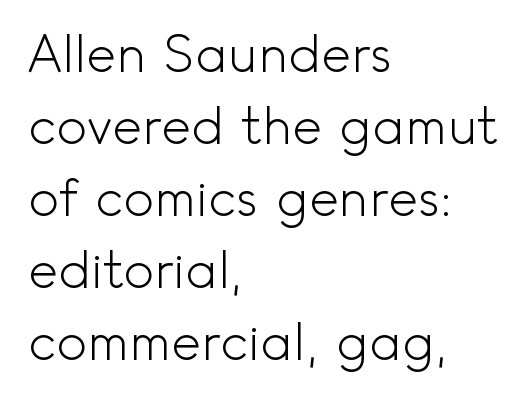
The image shows 51 px light sans-serif type, upright; set left-aligned, normal line spacing (1.41x), normal letter spacing, not underlined; a small x-height.
